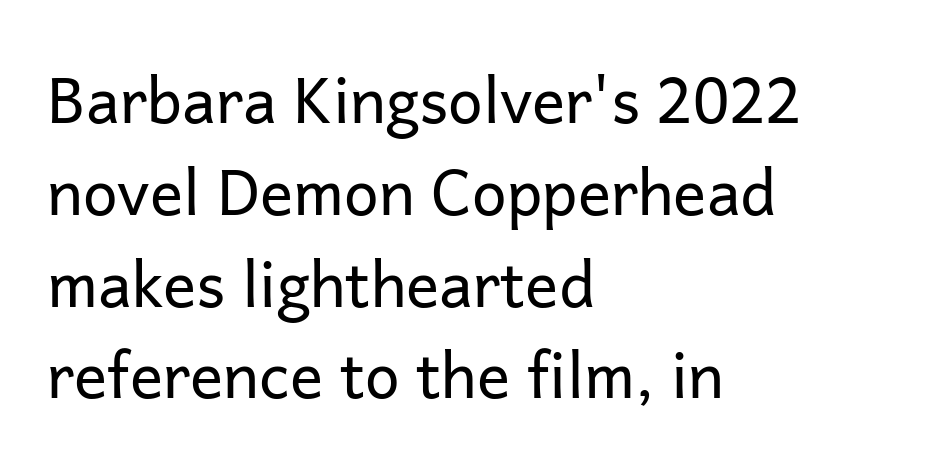
{"serif": "no", "italic": "no", "bold": "no", "weight": "regular", "width": "normal", "stroke_contrast": "low", "x_height": "medium", "monospaced": "no", "underline": "no", "align": "left", "line_spacing": "normal", "line_spacing_ratio": 1.48, "letter_spacing": "normal", "letter_spacing_em": 0.0, "glyph_px": 62}
